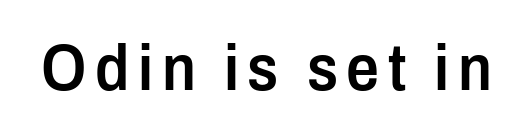
Q: Is the text bold? A: Semi-bold.
Q: Is the text italic (slanted)? A: No, it is upright.
Q: Is the typeface a serif or a sans-serif typeface? A: Sans-serif.
Q: Is the text underlined? A: No.
Q: Width (condensed, normal, or wide)? A: Condensed.
Q: Stroke contrast? A: Low.
Q: x-height? A: Medium.
Q: Monospaced? A: No.
